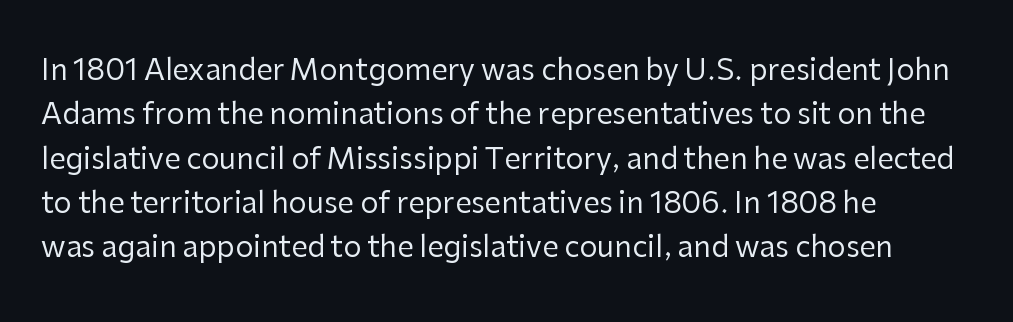
The image shows 29 px regular-weight sans-serif type, upright; set left-aligned, normal line spacing (1.53x), normal letter spacing, not underlined; low stroke contrast and a medium x-height.
